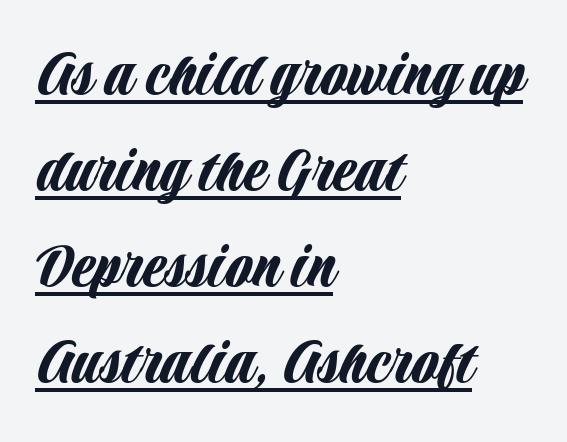
Q: Is the text italic (slanted)? A: Yes.
Q: Is the typeface a serif or a sans-serif typeface? A: Sans-serif.
Q: Is the text underlined? A: Yes.
Q: How is the paragraph aligned? A: Left-aligned.
Q: Is the spacing between letters normal or unusually wide? A: Normal.
Q: Is the spacing between lines tight, normal or loose? A: Normal.
Q: Width (condensed, normal, or wide)? A: Condensed.
Q: Stroke contrast? A: Low.
Q: x-height? A: Large.
Q: Monospaced? A: No.
